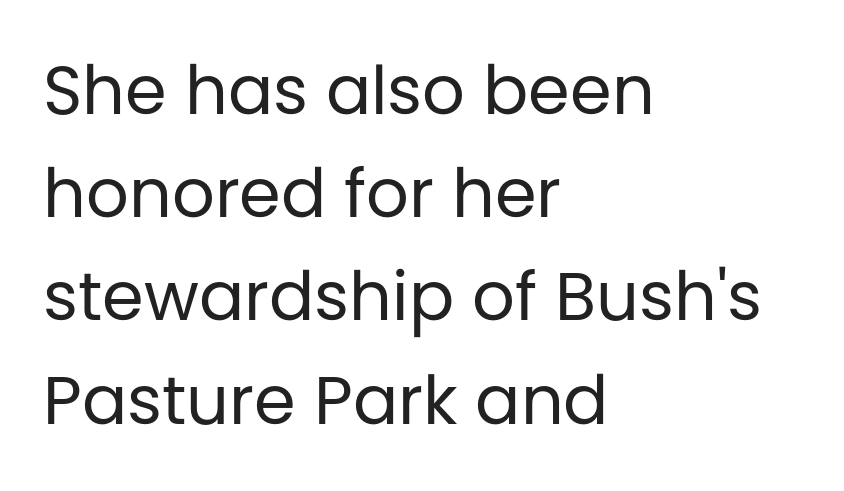
{"serif": "no", "italic": "no", "bold": "no", "weight": "regular", "width": "normal", "stroke_contrast": "low", "x_height": "large", "monospaced": "no", "underline": "no", "align": "left", "line_spacing": "normal", "line_spacing_ratio": 1.54, "letter_spacing": "normal", "letter_spacing_em": 0.0, "glyph_px": 67}
